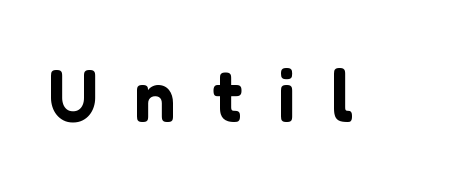
Q: Is the text italic (slanted)? A: No, it is upright.
Q: Is the typeface a serif or a sans-serif typeface? A: Sans-serif.
Q: Is the text underlined? A: No.
Q: Is the spacing between letters normal or unusually wide? A: Unusually wide.
Q: Width (condensed, normal, or wide)? A: Normal.
Q: Stroke contrast? A: Low.
Q: x-height? A: Medium.
Q: Monospaced? A: No.
